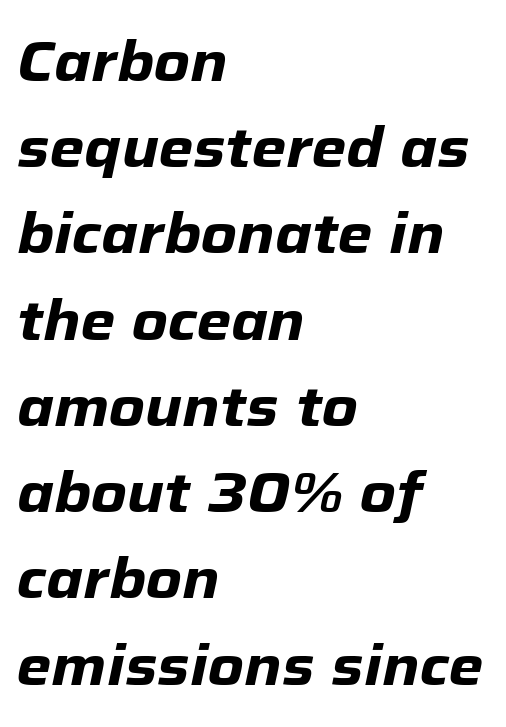
The image shows 56 px heavy type, italic (leaning right); set left-aligned, normal line spacing (1.54x), normal letter spacing, not underlined; low stroke contrast and a medium x-height.
